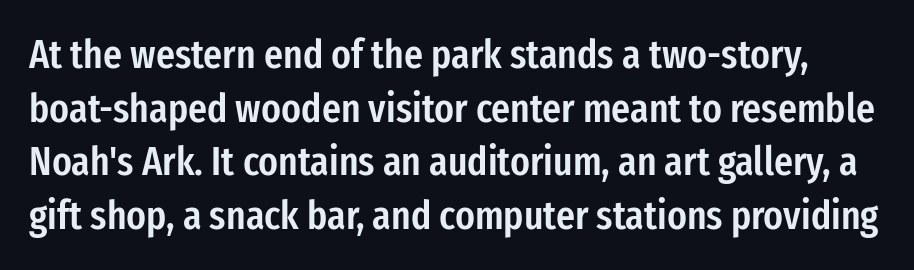
Is there much room between lines? A standard amount, neither cramped nor airy. Regarding serifs, this sample does without them. Underlining? Definitely not there. Short note: letters normally spaced. The passage shown is semibold, sitting just below true bold. The lettering stays uniformly vertical, giving the passage a roman look.
